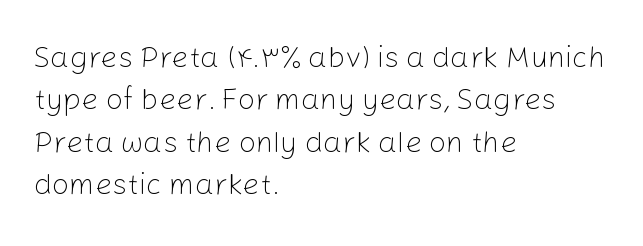
{"serif": "no", "italic": "no", "bold": "no", "weight": "light", "width": "normal", "stroke_contrast": "low", "x_height": "medium", "monospaced": "no", "underline": "no", "align": "left", "line_spacing": "normal", "line_spacing_ratio": 1.41, "letter_spacing": "normal", "letter_spacing_em": 0.0, "glyph_px": 30}
